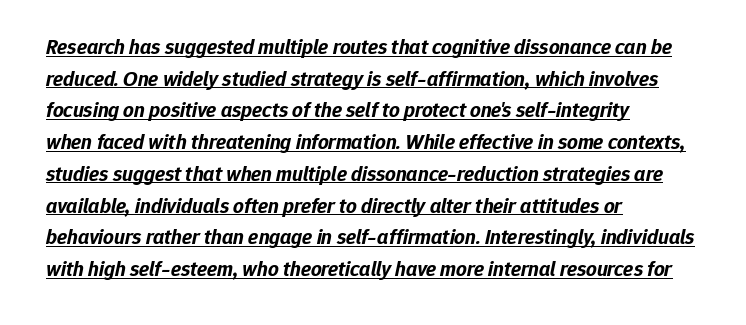
Q: Is the text bold? A: Yes.
Q: Is the text italic (slanted)? A: Yes, it leans right by about 12 degrees.
Q: Is the text underlined? A: Yes.
Q: How is the paragraph aligned? A: Left-aligned.
Q: Is the spacing between letters normal or unusually wide? A: Normal.
Q: Is the spacing between lines tight, normal or loose? A: Normal.
